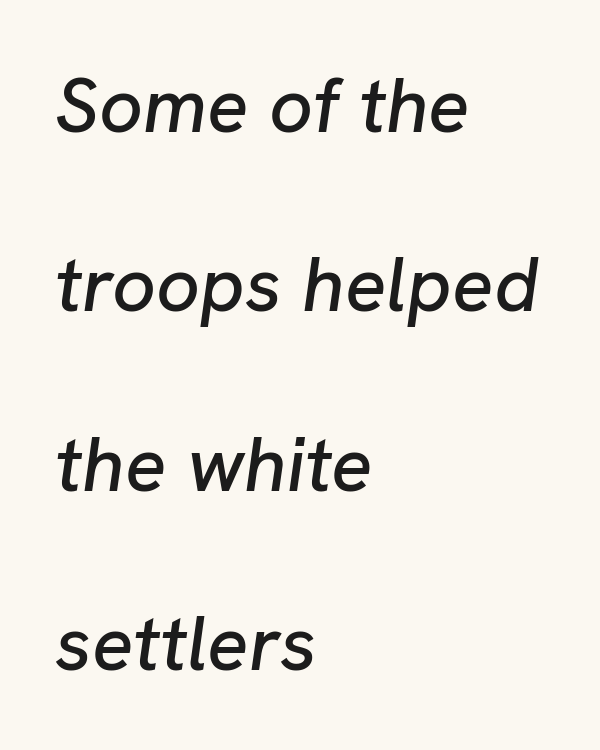
Short note: letters normally spaced. Emphasis-style slanted type is in use. Regarding leading, the lines here are spaced well apart. In CSS terms this would be text-align: left. You could not count columns in this text — the font is proportionally spaced. Bare-footed words on every line.
